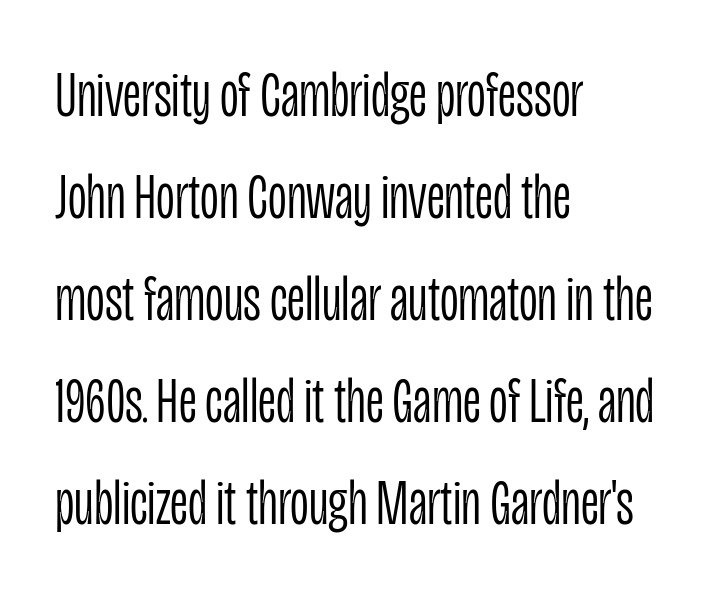
The image shows 65 px light, condensed sans-serif type, upright; set left-aligned, normal line spacing (1.57x), normal letter spacing, not underlined; low stroke contrast and a large x-height.
